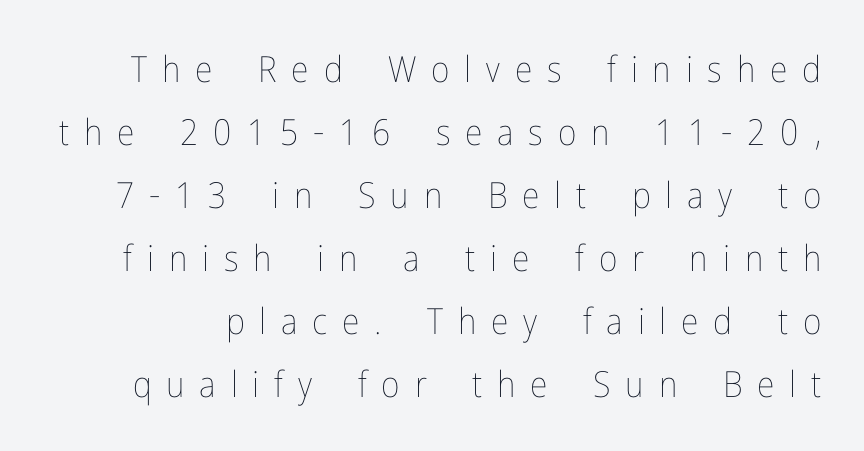
{"italic": "no", "bold": "no", "weight": "thin", "width": "condensed", "stroke_contrast": "low", "x_height": "medium", "monospaced": "no", "underline": "no", "line_spacing_ratio": 1.75, "letter_spacing": "wide", "letter_spacing_em": 0.41, "glyph_px": 36}
